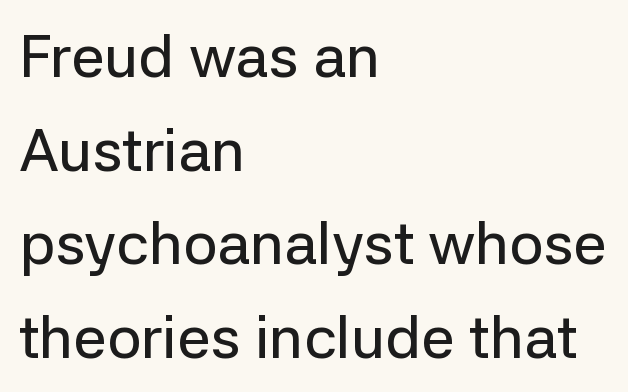
Q: Is the text italic (slanted)? A: No, it is upright.
Q: Is the typeface a serif or a sans-serif typeface? A: Sans-serif.
Q: Is the text underlined? A: No.
Q: How is the paragraph aligned? A: Left-aligned.
Q: Is the spacing between letters normal or unusually wide? A: Normal.
Q: Is the spacing between lines tight, normal or loose? A: Normal.
Q: Width (condensed, normal, or wide)? A: Normal.
Q: Stroke contrast? A: Low.
Q: x-height? A: Medium.
Q: Monospaced? A: No.
